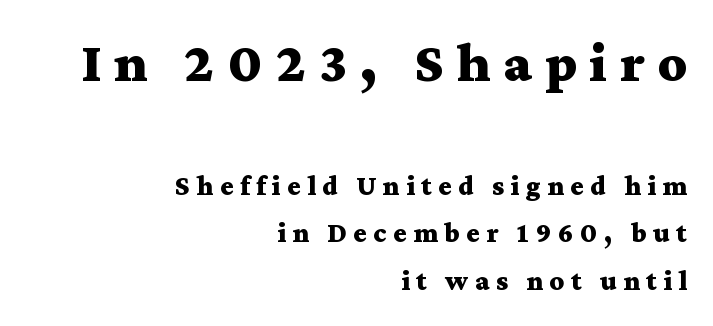
{"serif": "yes", "italic": "no", "bold": "yes", "weight": "bold", "width": "wide", "stroke_contrast": "medium", "x_height": "medium", "monospaced": "no", "underline": "no", "align": "right", "line_spacing_ratio": 1.71, "letter_spacing": "wide", "letter_spacing_em": 0.23, "larger_block": "first", "size_ratio": 2.0, "glyph_px": 56}
